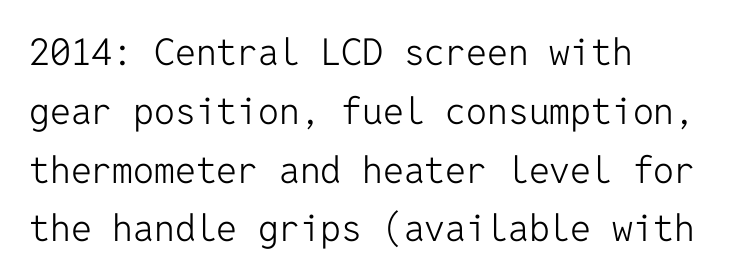
Q: Is the text bold? A: No.
Q: Is the text italic (slanted)? A: No, it is upright.
Q: Is the typeface a serif or a sans-serif typeface? A: Sans-serif.
Q: Is the text underlined? A: No.
Q: How is the paragraph aligned? A: Left-aligned.
Q: Is the spacing between letters normal or unusually wide? A: Normal.
Q: Is the spacing between lines tight, normal or loose? A: Normal.
Q: Width (condensed, normal, or wide)? A: Normal.
Q: Stroke contrast? A: Low.
Q: x-height? A: Medium.
Q: Monospaced? A: Yes.
